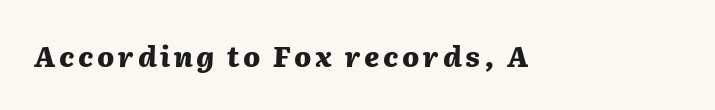
The image shows 28 px heavy type, italic (leaning right); set not underlined; medium stroke contrast and a medium x-height.
